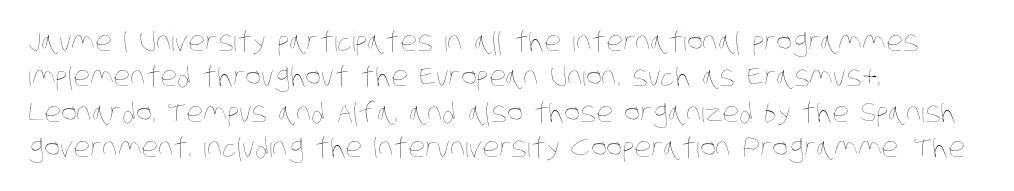
Q: Is the text bold? A: No.
Q: Is the text underlined? A: No.
Q: How is the paragraph aligned? A: Left-aligned.
Q: Is the spacing between letters normal or unusually wide? A: Normal.
Q: Is the spacing between lines tight, normal or loose? A: Normal.
